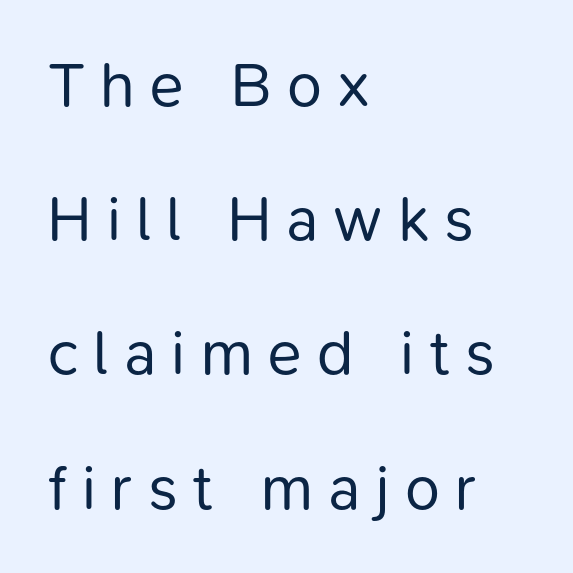
The image shows 63 px regular-weight sans-serif type, upright; set left-aligned, loose line spacing (2.13x), unusually wide letter spacing (+0.24 em), not underlined; low stroke contrast and a medium x-height.
